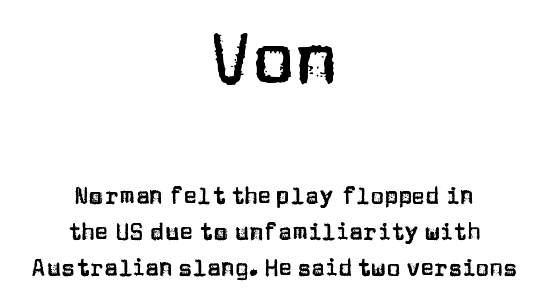
{"serif": "no", "italic": "no", "width": "normal", "stroke_contrast": "low", "x_height": "large", "monospaced": "no", "underline": "no", "align": "center", "line_spacing": "normal", "line_spacing_ratio": 1.55, "letter_spacing": "normal", "letter_spacing_em": 0.0, "larger_block": "first", "size_ratio": 3.04, "glyph_px": 70}
